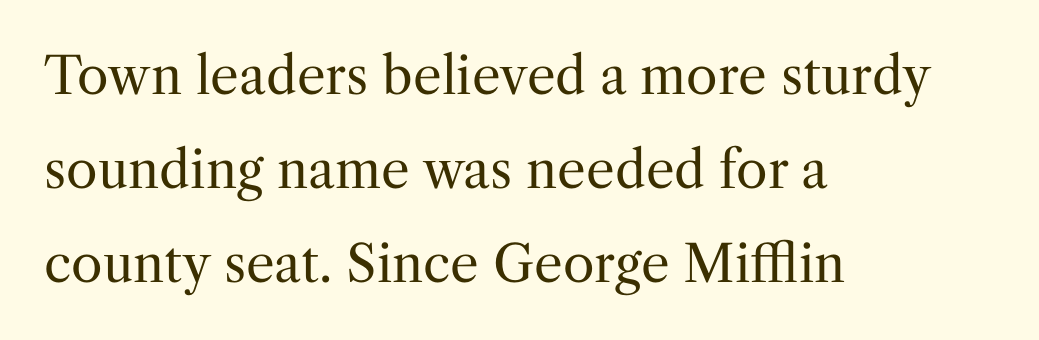
The image shows 51 px regular-weight serif type, upright; set left-aligned, line spacing 1.84x, normal letter spacing, not underlined; medium stroke contrast and a medium x-height.
